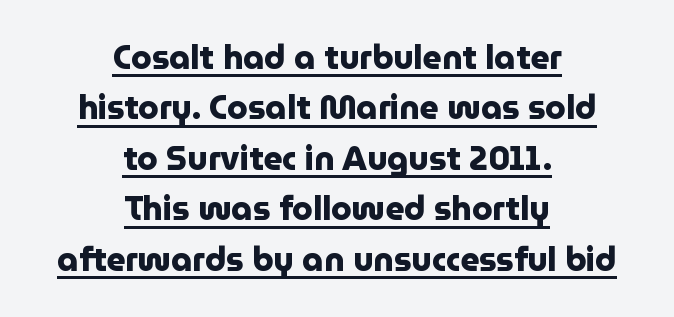
{"serif": "no", "italic": "no", "bold": "yes", "weight": "heavy", "width": "normal", "stroke_contrast": "low", "x_height": "medium", "monospaced": "no", "underline": "yes", "align": "center", "line_spacing": "normal", "line_spacing_ratio": 1.53, "letter_spacing": "normal", "letter_spacing_em": 0.0, "glyph_px": 33}
